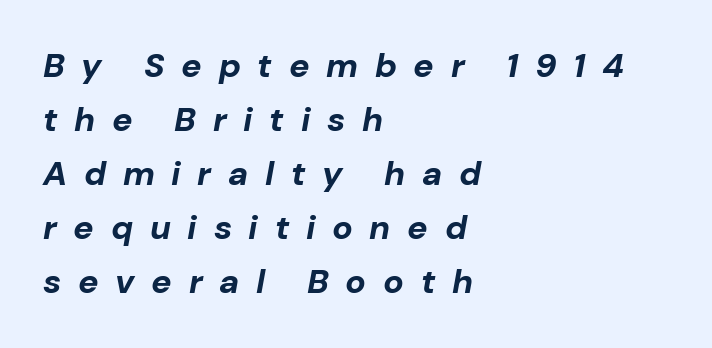
{"italic": "yes", "lean": "right", "slant_degrees": 10, "bold": "yes", "weight": "bold", "width": "normal", "stroke_contrast": "low", "x_height": "medium", "monospaced": "no", "underline": "no", "align": "left", "line_spacing": "normal", "line_spacing_ratio": 1.59, "letter_spacing": "wide", "letter_spacing_em": 0.49, "glyph_px": 34}
